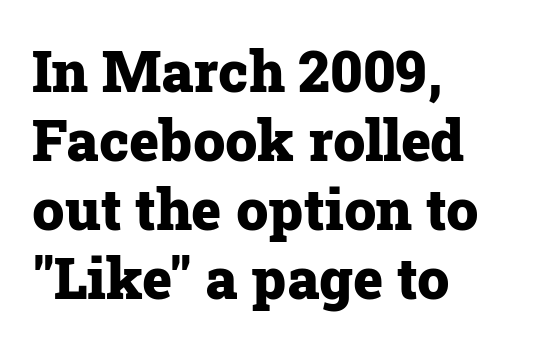
Visually the block forms a straight wall on the left and a jagged coastline on the right. A typesetter would call this proportional, since set widths differ per character. Ordinary non-slanted type is in use. Stroke thickness is high; the sample reads as a true bold. Words float on clear page, feet unadorned.
